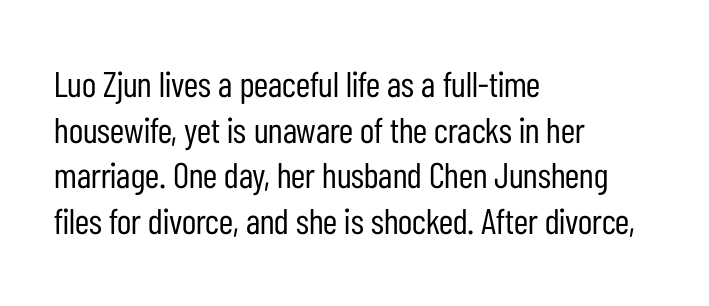
{"serif": "no", "italic": "no", "bold": "no", "weight": "regular", "width": "condensed", "stroke_contrast": "low", "x_height": "medium", "monospaced": "no", "underline": "no", "align": "left", "line_spacing": "normal", "line_spacing_ratio": 1.27, "letter_spacing": "normal", "letter_spacing_em": 0.0, "glyph_px": 36}
